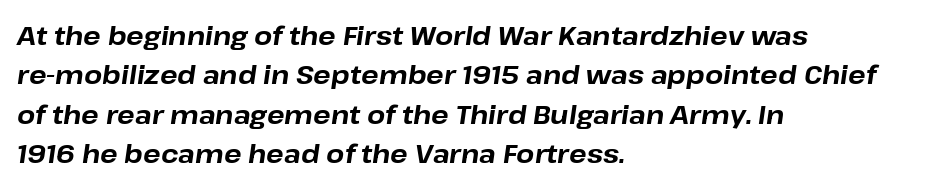
Q: Is the text bold? A: Yes.
Q: Is the text italic (slanted)? A: Yes, it leans right by about 8 degrees.
Q: Is the text underlined? A: No.
Q: How is the paragraph aligned? A: Left-aligned.
Q: Is the spacing between letters normal or unusually wide? A: Normal.
Q: Is the spacing between lines tight, normal or loose? A: Normal.
